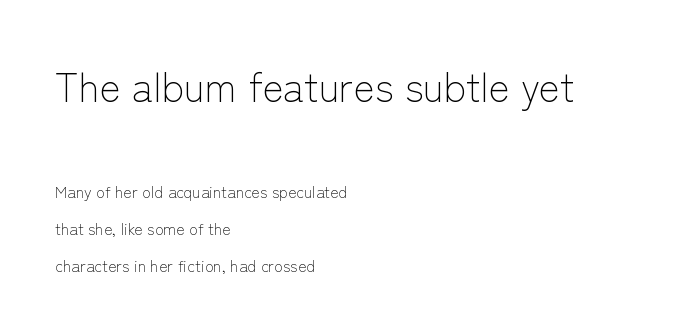
Q: Is the text bold? A: No.
Q: Is the text italic (slanted)? A: No, it is upright.
Q: Is the typeface a serif or a sans-serif typeface? A: Sans-serif.
Q: Is the text underlined? A: No.
Q: How is the paragraph aligned? A: Left-aligned.
Q: Is the spacing between letters normal or unusually wide? A: Normal.
Q: Is the spacing between lines tight, normal or loose? A: Loose.
Q: Which block of text is set in a larger size, the first (top) or the second (bottom)? A: The first (top) one.
Q: Width (condensed, normal, or wide)? A: Normal.
Q: Stroke contrast? A: Low.
Q: x-height? A: Medium.
Q: Monospaced? A: No.
